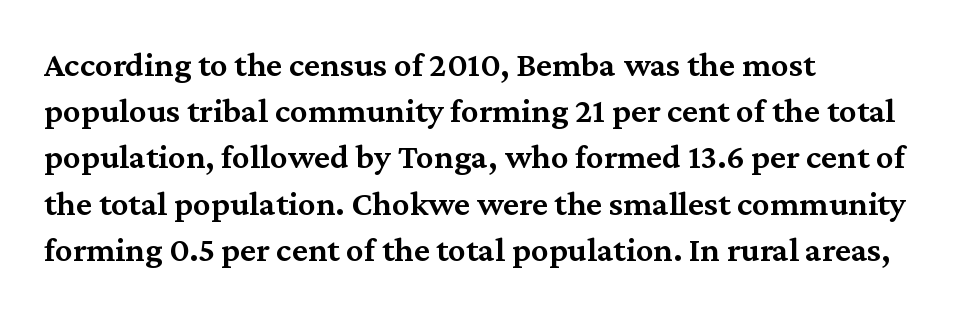
Q: Is the text bold? A: Semi-bold.
Q: Is the text italic (slanted)? A: No, it is upright.
Q: Is the typeface a serif or a sans-serif typeface? A: Serif.
Q: Is the text underlined? A: No.
Q: How is the paragraph aligned? A: Left-aligned.
Q: Is the spacing between letters normal or unusually wide? A: Normal.
Q: Is the spacing between lines tight, normal or loose? A: Normal.
Q: Width (condensed, normal, or wide)? A: Normal.
Q: Stroke contrast? A: Medium.
Q: x-height? A: Medium.
Q: Monospaced? A: No.
